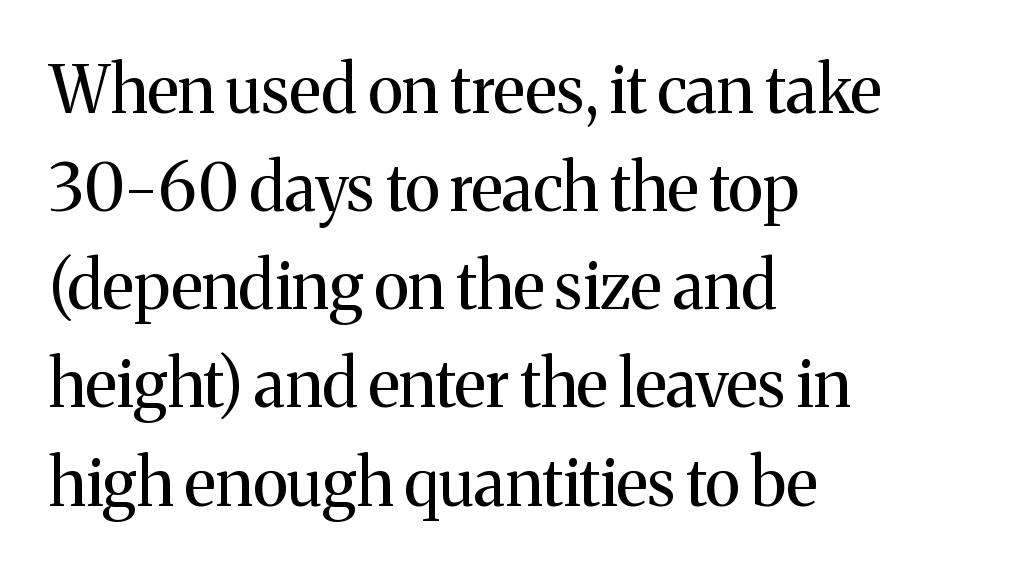
Q: Is the text bold? A: No.
Q: Is the text italic (slanted)? A: No, it is upright.
Q: Is the typeface a serif or a sans-serif typeface? A: Serif.
Q: Is the text underlined? A: No.
Q: How is the paragraph aligned? A: Left-aligned.
Q: Is the spacing between letters normal or unusually wide? A: Normal.
Q: Is the spacing between lines tight, normal or loose? A: Normal.
Q: Width (condensed, normal, or wide)? A: Normal.
Q: Stroke contrast? A: Medium.
Q: x-height? A: Medium.
Q: Monospaced? A: No.
